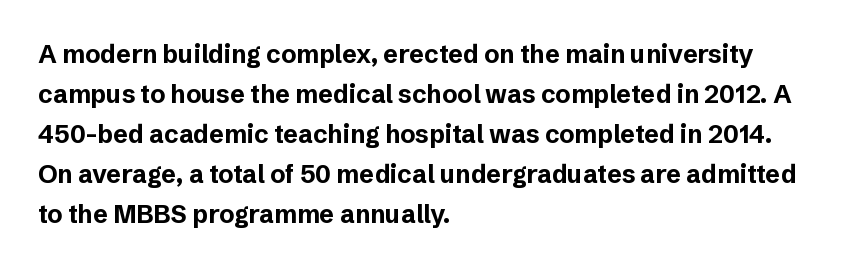
{"italic": "no", "bold": "yes", "underline": "no", "align": "left", "line_spacing": "normal", "line_spacing_ratio": 1.6, "letter_spacing": "normal", "letter_spacing_em": 0.0, "glyph_px": 25}
